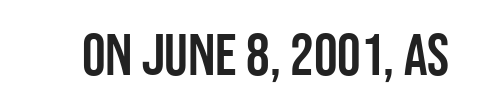
{"serif": "no", "italic": "no", "width": "condensed", "stroke_contrast": "low", "x_height": "large", "monospaced": "no", "underline": "no", "letter_spacing": "normal", "letter_spacing_em": 0.0, "glyph_px": 59}
